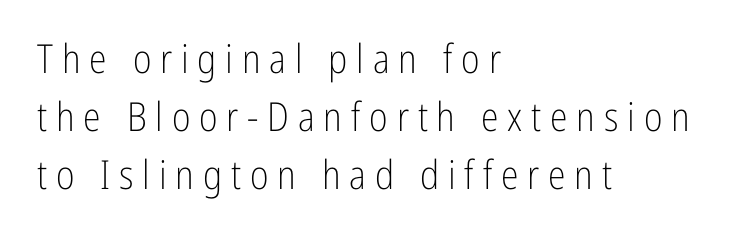
Q: Is the text bold? A: No.
Q: Is the text italic (slanted)? A: No, it is upright.
Q: Is the typeface a serif or a sans-serif typeface? A: Sans-serif.
Q: Is the text underlined? A: No.
Q: How is the paragraph aligned? A: Left-aligned.
Q: Is the spacing between letters normal or unusually wide? A: Unusually wide.
Q: Is the spacing between lines tight, normal or loose? A: Normal.
Q: Width (condensed, normal, or wide)? A: Condensed.
Q: Stroke contrast? A: Low.
Q: x-height? A: Medium.
Q: Monospaced? A: No.
